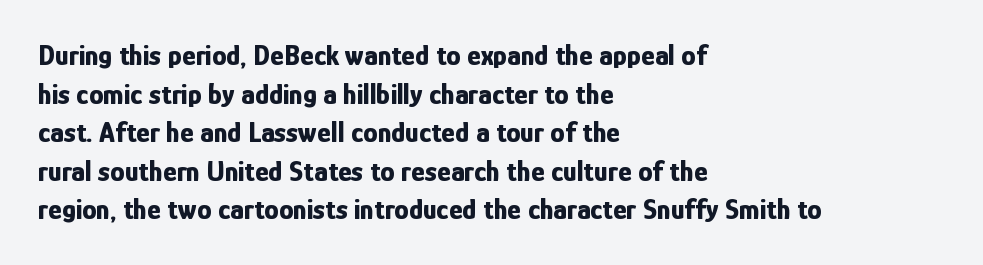
These lines are composed in type without serifs. Horizontally, the lines are justified to the leading edge only. The lettering holds an erect, upright posture throughout. The letters are bold, with thick, heavy strokes. Nobody touched the tracking dial on this one.
